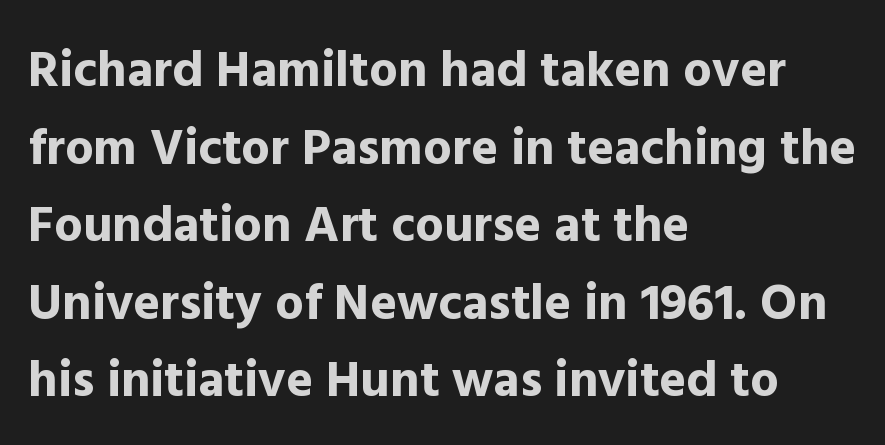
The image shows 51 px bold sans-serif type, upright; set left-aligned, normal line spacing (1.52x), normal letter spacing, not underlined; a medium x-height.
